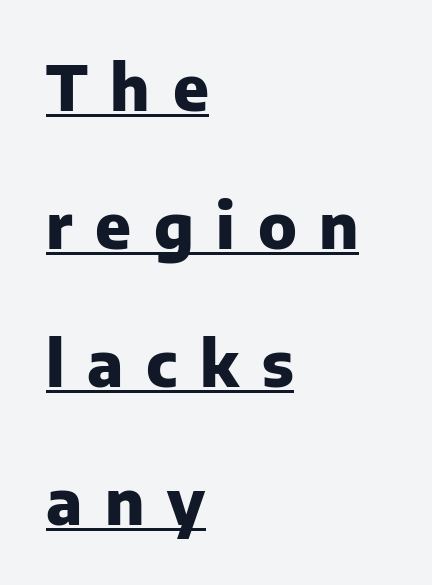
The image shows 63 px heavy sans-serif type, upright; set left-aligned, loose line spacing (2.19x), unusually wide letter spacing (+0.36 em), underlined; low stroke contrast and a medium x-height.
